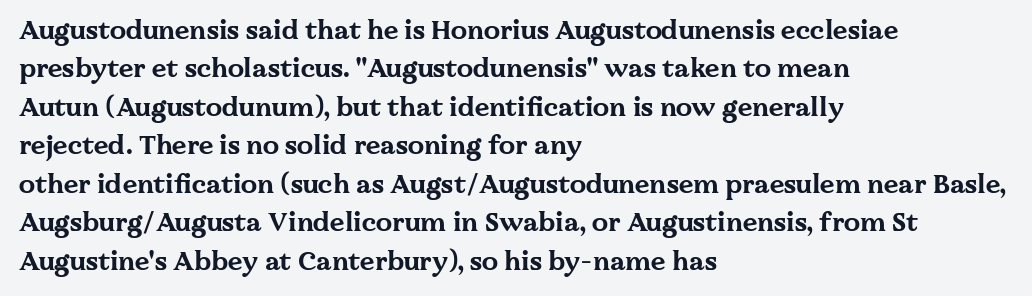
The image shows 26 px bold type, upright; set left-aligned, normal line spacing (1.48x), normal letter spacing, not underlined.
